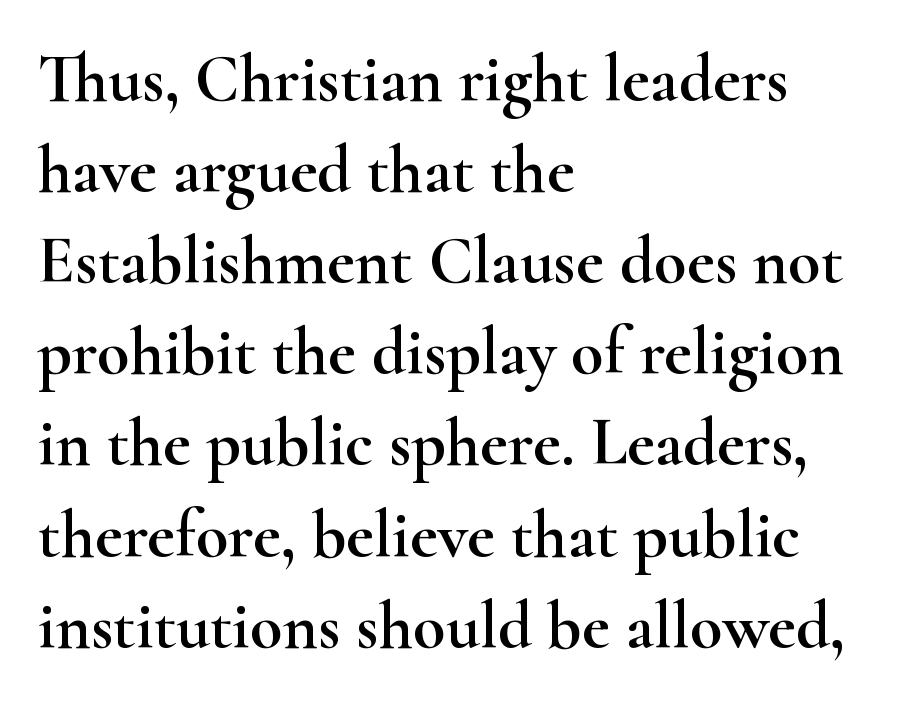
Q: Is the text italic (slanted)? A: No, it is upright.
Q: Is the typeface a serif or a sans-serif typeface? A: Serif.
Q: Is the text underlined? A: No.
Q: How is the paragraph aligned? A: Left-aligned.
Q: Is the spacing between letters normal or unusually wide? A: Normal.
Q: Is the spacing between lines tight, normal or loose? A: Normal.
Q: Width (condensed, normal, or wide)? A: Wide.
Q: Stroke contrast? A: High.
Q: x-height? A: Small.
Q: Monospaced? A: No.
